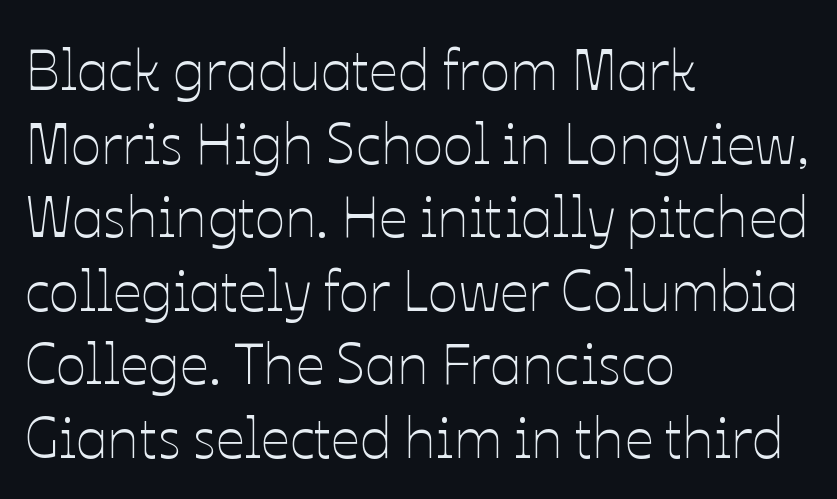
{"italic": "no", "bold": "no", "weight": "thin", "width": "normal", "stroke_contrast": "low", "x_height": "medium", "monospaced": "no", "underline": "no", "align": "left", "line_spacing": "normal", "line_spacing_ratio": 1.29, "letter_spacing": "normal", "letter_spacing_em": 0.0, "glyph_px": 57}
